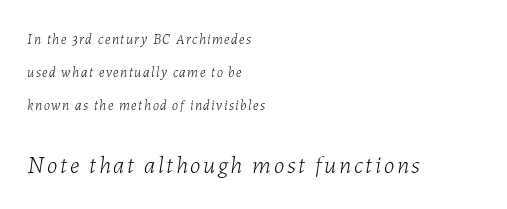
The typography opts for an oblique posture over an upright one. Check under the words: just untouched page. Leading: increased. Top chunk: small. Bottom chunk: large. Heft: none added — not bold.
